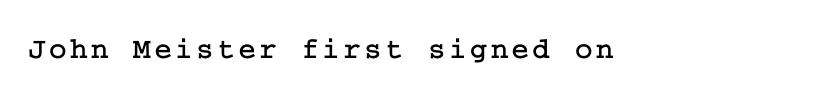
The font family rendered here belongs to the serif group. Posture: vertical. Honestly, there is no underline to notice here at all.
